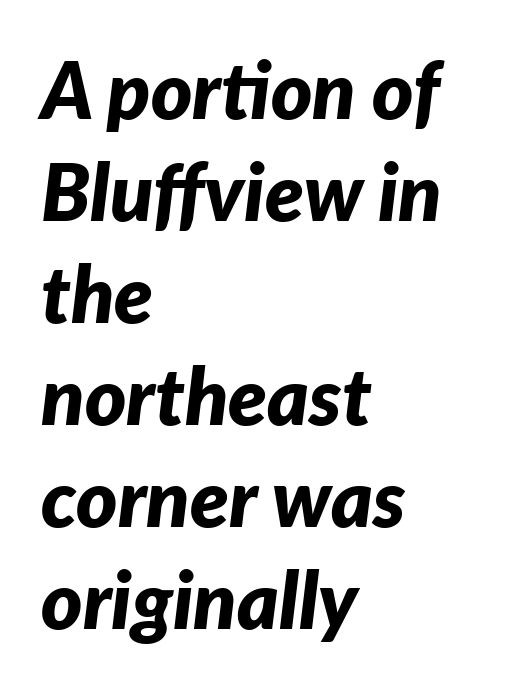
{"italic": "yes", "lean": "right", "slant_degrees": 7, "bold": "yes", "weight": "bold", "width": "normal", "stroke_contrast": "low", "x_height": "medium", "monospaced": "no", "underline": "no", "align": "left", "line_spacing": "normal", "line_spacing_ratio": 1.29, "letter_spacing": "normal", "letter_spacing_em": 0.0, "glyph_px": 79}
